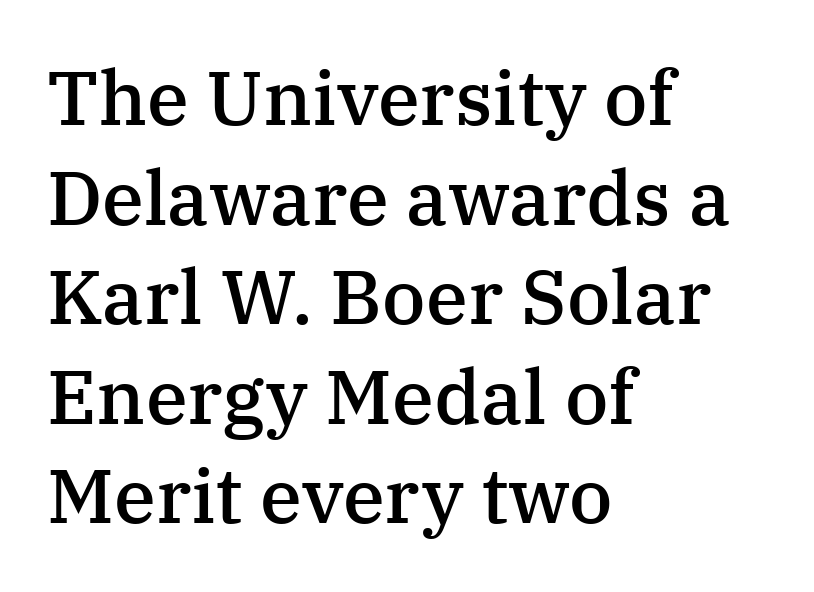
The image shows 76 px semibold serif type, upright; set left-aligned, normal line spacing (1.31x), normal letter spacing, not underlined; medium stroke contrast and a medium x-height.
